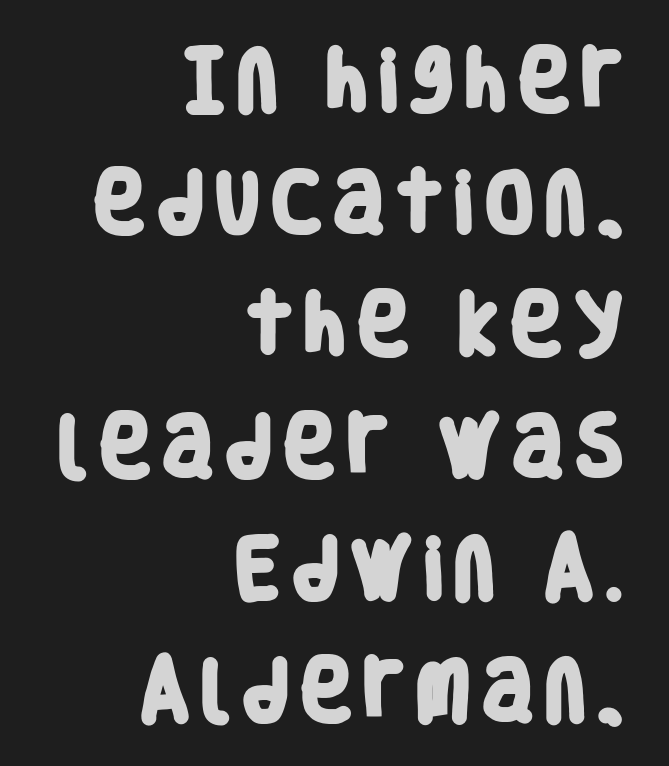
{"serif": "no", "bold": "yes", "weight": "heavy", "width": "condensed", "stroke_contrast": "low", "x_height": "large", "monospaced": "no", "underline": "no", "align": "right", "line_spacing_ratio": 1.82, "glyph_px": 67}
